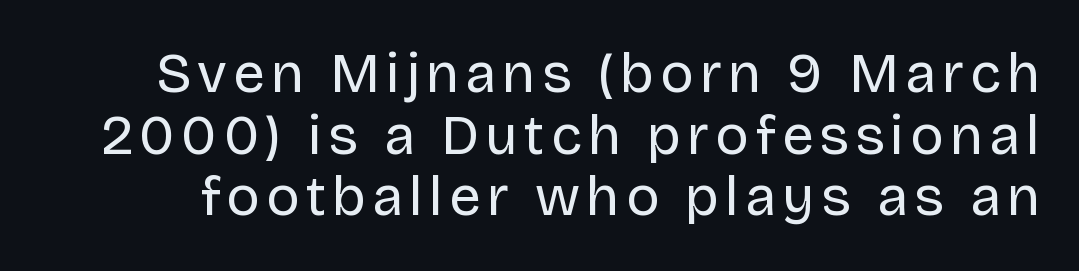
The image shows 56 px regular-weight sans-serif type, upright; set tight line spacing (1.1x), not underlined; low stroke contrast and a large x-height.
